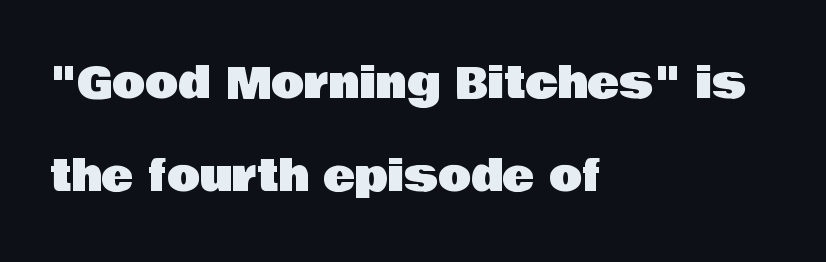
The image shows 43 px sans-serif type, upright; set left-aligned, loose line spacing (2.17x), normal letter spacing, not underlined; low stroke contrast and a large x-height.
